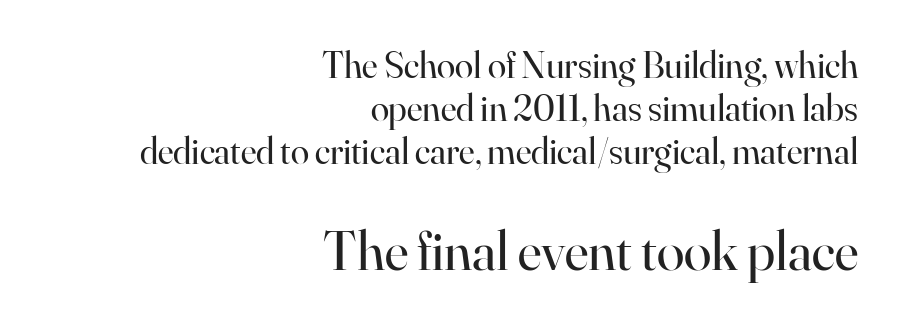
{"serif": "yes", "italic": "no", "bold": "no", "weight": "regular", "width": "normal", "stroke_contrast": "high", "x_height": "small", "monospaced": "no", "underline": "no", "align": "right", "line_spacing_ratio": 1.16, "letter_spacing": "normal", "letter_spacing_em": 0.0, "larger_block": "second", "size_ratio": 1.51, "glyph_px": 56}
